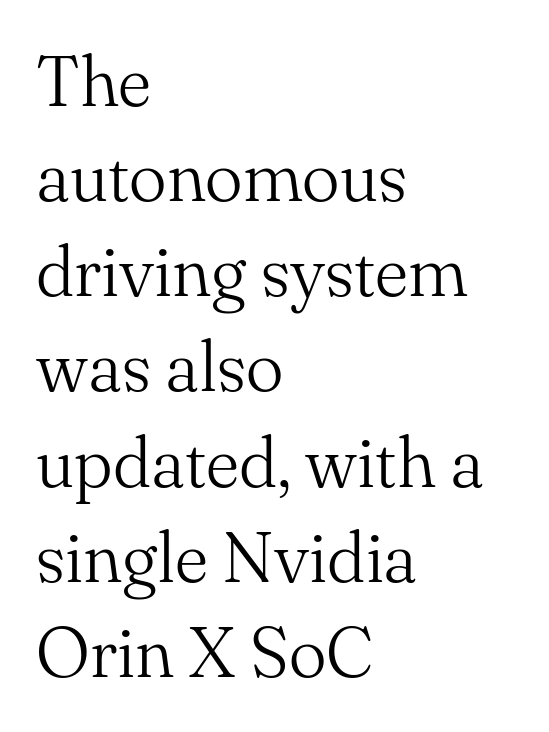
Q: Is the text bold? A: No.
Q: Is the text italic (slanted)? A: No, it is upright.
Q: Is the typeface a serif or a sans-serif typeface? A: Serif.
Q: Is the text underlined? A: No.
Q: How is the paragraph aligned? A: Left-aligned.
Q: Is the spacing between letters normal or unusually wide? A: Normal.
Q: Is the spacing between lines tight, normal or loose? A: Normal.
Q: Width (condensed, normal, or wide)? A: Normal.
Q: Stroke contrast? A: Medium.
Q: x-height? A: Small.
Q: Monospaced? A: No.
